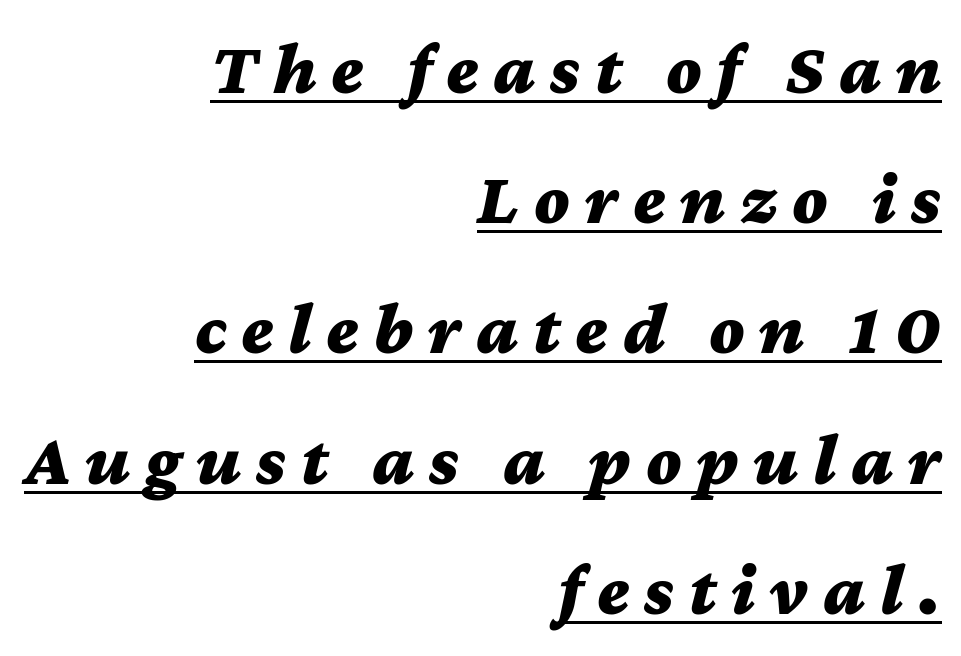
The image shows 74 px bold, wide type, italic (leaning right); set right-aligned, line spacing 1.76x, unusually wide letter spacing (+0.2 em), underlined; medium stroke contrast and a medium x-height.
